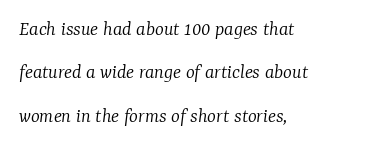
The image shows 21 px text type, italic (leaning right); set left-aligned, loose line spacing (2.07x), normal letter spacing, not underlined.
